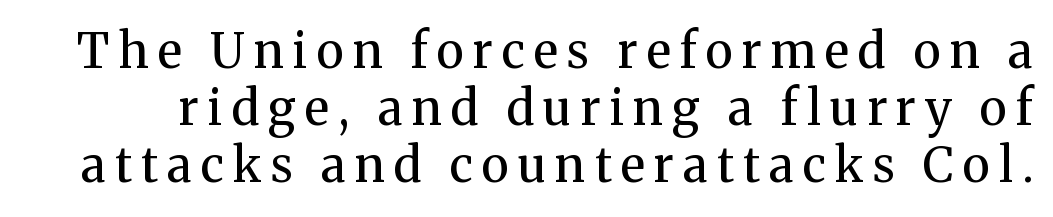
The image shows 48 px regular-weight serif type, upright; set line spacing 1.19x, not underlined; medium stroke contrast and a medium x-height.
